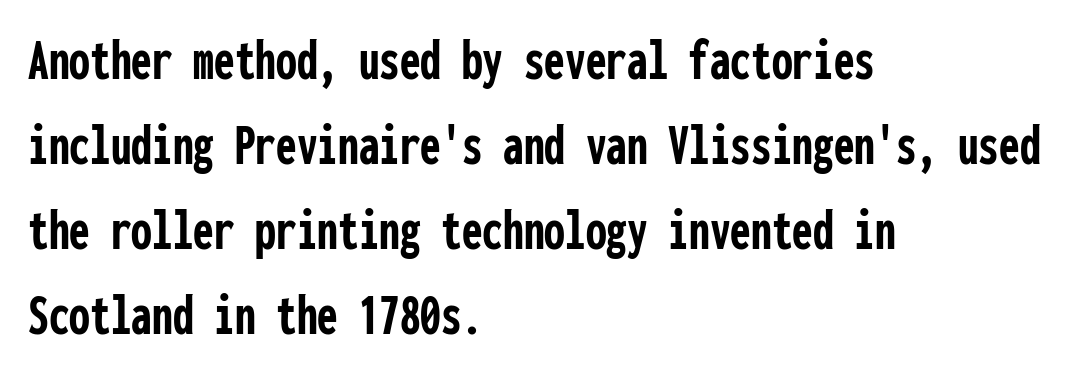
The lines are quadded left. The passage shown is typed in a monospace face where columns stay perfectly aligned. As a designer I'd log this as weight 700, bold. You can tell from the bare stems that sans-serif type was used.
